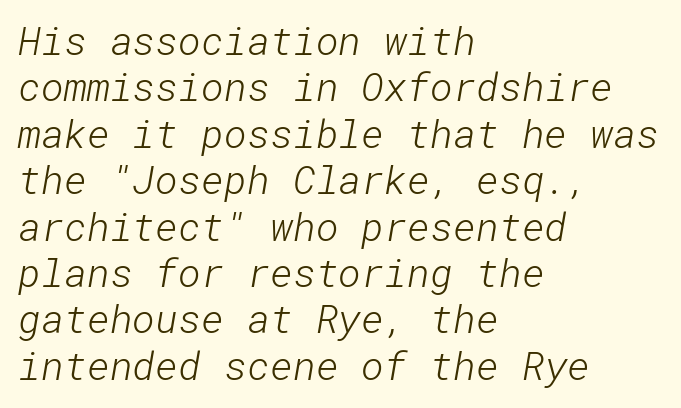
Q: Is the text bold? A: No.
Q: Is the typeface a serif or a sans-serif typeface? A: Sans-serif.
Q: Is the text underlined? A: No.
Q: How is the paragraph aligned? A: Left-aligned.
Q: Is the spacing between letters normal or unusually wide? A: Normal.
Q: Width (condensed, normal, or wide)? A: Normal.
Q: Stroke contrast? A: Low.
Q: x-height? A: Medium.
